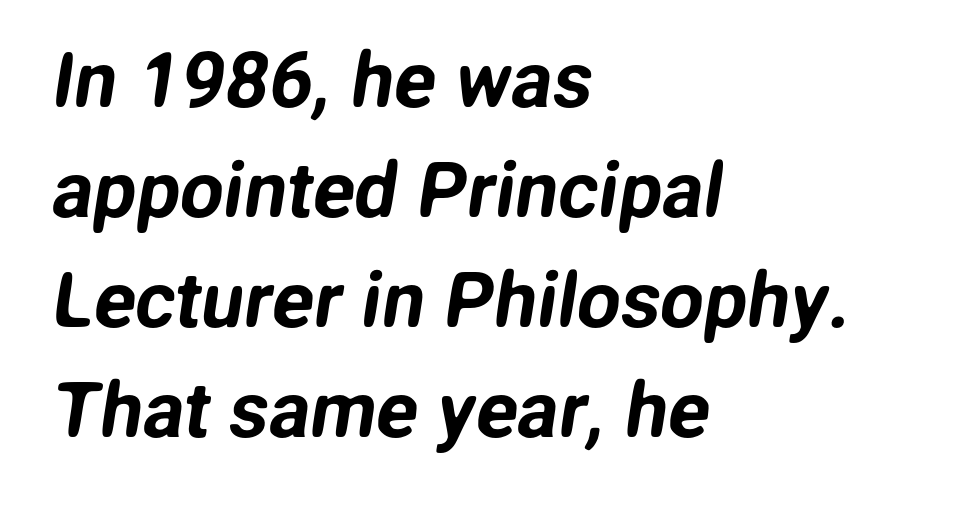
Q: Is the typeface a serif or a sans-serif typeface? A: Sans-serif.
Q: Is the text underlined? A: No.
Q: How is the paragraph aligned? A: Left-aligned.
Q: Is the spacing between letters normal or unusually wide? A: Normal.
Q: Is the spacing between lines tight, normal or loose? A: Normal.
Q: Width (condensed, normal, or wide)? A: Normal.
Q: Stroke contrast? A: Low.
Q: x-height? A: Medium.
Q: Monospaced? A: No.
